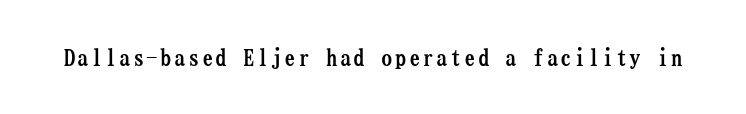
{"italic": "no", "bold": "yes", "underline": "no", "glyph_px": 23}
